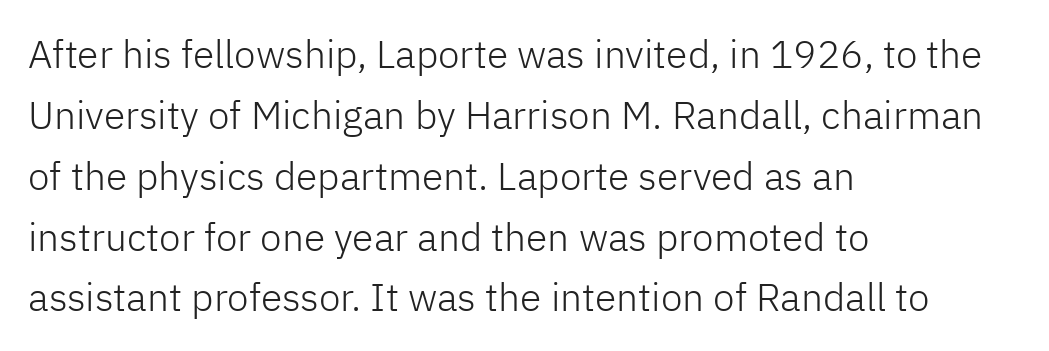
Q: Is the text bold? A: No.
Q: Is the text italic (slanted)? A: No, it is upright.
Q: Is the typeface a serif or a sans-serif typeface? A: Sans-serif.
Q: Is the text underlined? A: No.
Q: How is the paragraph aligned? A: Left-aligned.
Q: Is the spacing between letters normal or unusually wide? A: Normal.
Q: Is the spacing between lines tight, normal or loose? A: Normal.
Q: Width (condensed, normal, or wide)? A: Normal.
Q: Stroke contrast? A: Low.
Q: x-height? A: Medium.
Q: Monospaced? A: No.
